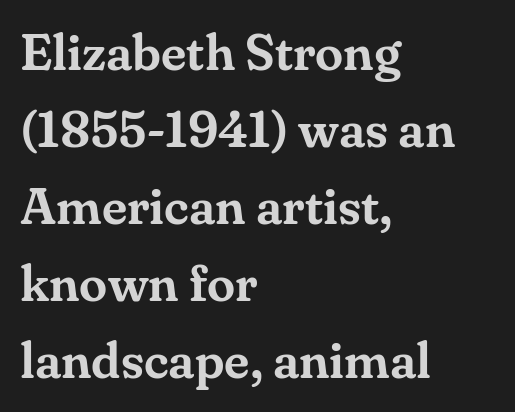
{"serif": "yes", "italic": "no", "width": "normal", "stroke_contrast": "medium", "x_height": "small", "monospaced": "no", "underline": "no", "align": "left", "line_spacing": "normal", "line_spacing_ratio": 1.51, "letter_spacing": "normal", "letter_spacing_em": 0.0, "glyph_px": 51}
